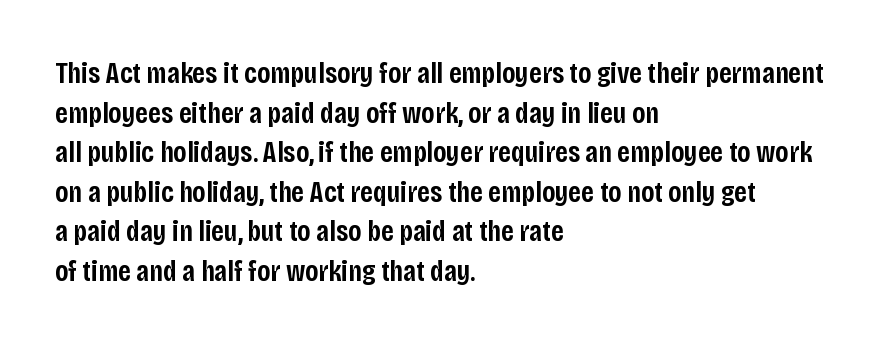
The passage shown has conventional tracking throughout. Vertically, the passage feels balanced, rows spaced as you'd expect. Is this a sans? Yes — the strokes have no serifs. The compositor pushed each line to the left boundary.
